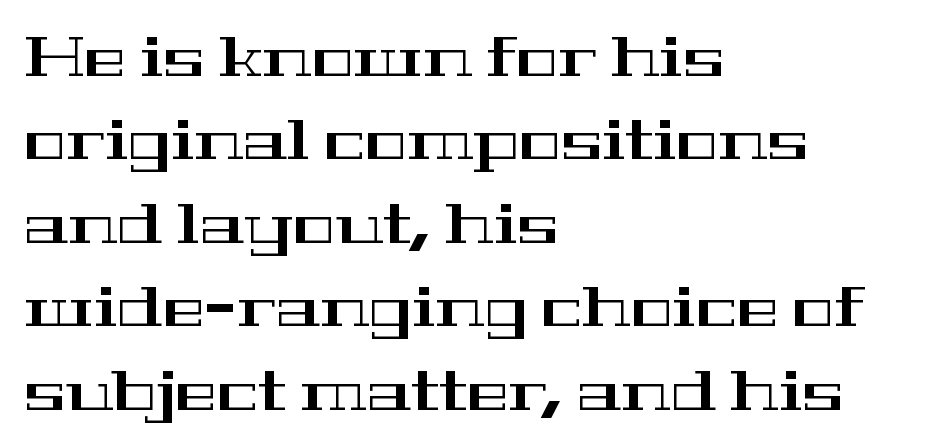
Q: Is the text italic (slanted)? A: No, it is upright.
Q: Is the typeface a serif or a sans-serif typeface? A: Serif.
Q: Is the text underlined? A: No.
Q: How is the paragraph aligned? A: Left-aligned.
Q: Is the spacing between letters normal or unusually wide? A: Normal.
Q: Is the spacing between lines tight, normal or loose? A: Normal.
Q: Width (condensed, normal, or wide)? A: Wide.
Q: Stroke contrast? A: High.
Q: x-height? A: Medium.
Q: Monospaced? A: No.
